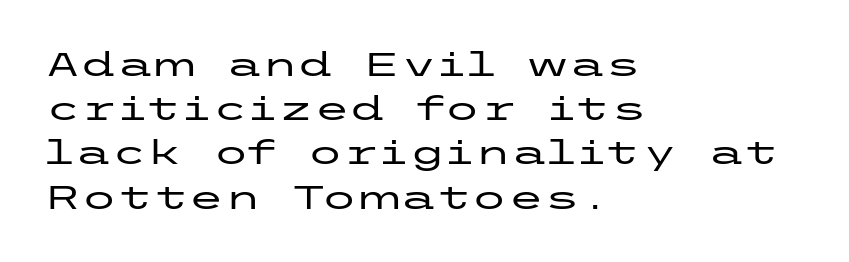
The image shows 33 px wide sans-serif type, upright; set left-aligned, normal line spacing (1.34x), normal letter spacing, not underlined; low stroke contrast and a medium x-height.
